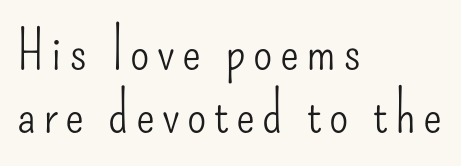
Q: Is the text bold? A: No.
Q: Is the text italic (slanted)? A: No, it is upright.
Q: Is the typeface a serif or a sans-serif typeface? A: Sans-serif.
Q: Is the text underlined? A: No.
Q: How is the paragraph aligned? A: Left-aligned.
Q: Is the spacing between lines tight, normal or loose? A: Tight.
Q: Width (condensed, normal, or wide)? A: Condensed.
Q: Stroke contrast? A: Low.
Q: x-height? A: Small.
Q: Monospaced? A: No.
